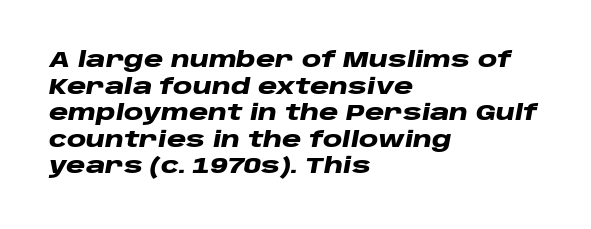
{"italic": "yes", "lean": "right", "slant_degrees": 10, "bold": "yes", "underline": "no", "align": "left", "line_spacing_ratio": 1.21, "letter_spacing": "normal", "letter_spacing_em": 0.0, "glyph_px": 22}
